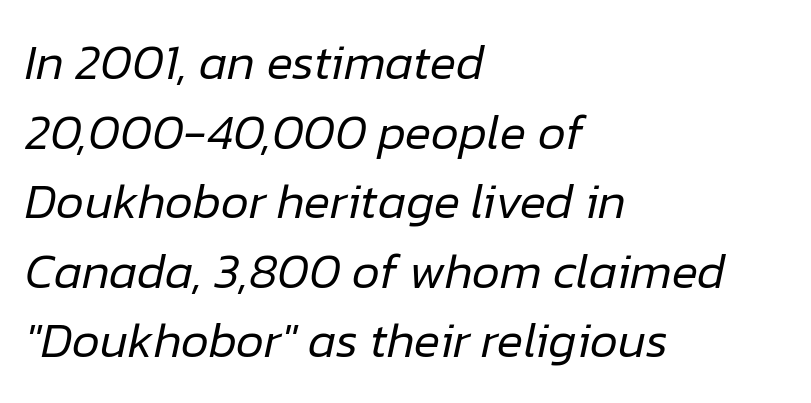
Stroke mass is kept to a normal reading level or below. Line starts are locked; line ends wander. Descenders are the only things crossing below the line. Is this a fixed-width face? No — the glyphs have proportional, varying widths. Notice how the stems are inclined rather than vertical — that's the hallmark of italics. Short note: letters normally spaced.
